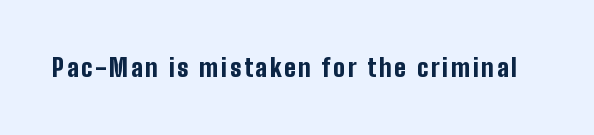
Weight check: bold — yes, fully. Ascenders rise straight up at ninety degrees. The string is rendered with underlining switched off.
